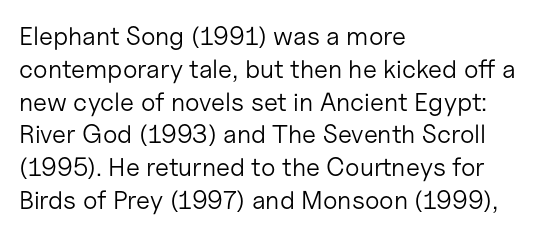
Check the space under the baseline: it is left empty. Posture: upright roman. Is the type heavy? It reads as light-to-regular instead. One-word summary of the alignment: left. The line-height multiplier appears to be the usual default.
